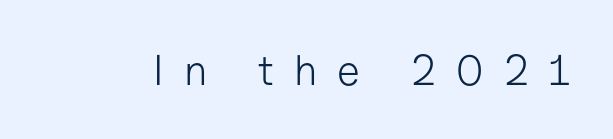
The image shows 43 px light sans-serif type, upright; set unusually wide letter spacing (+0.47 em), not underlined; low stroke contrast and a medium x-height.
